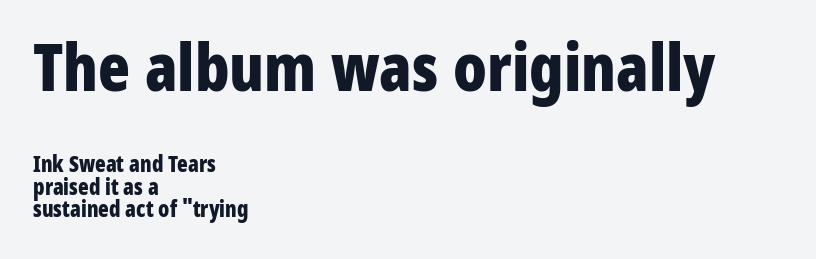
Caption: multi-line text, flush left, ragged right. The font family rendered here belongs to the sans-serif group. Lines of text with bare space underneath. A typesetter would call this proportional, since set widths differ per character. Notice how thick the strokes are: this is what a full bold looks like. Nothing unusual about the tracking: characters are spaced as the font intends.
